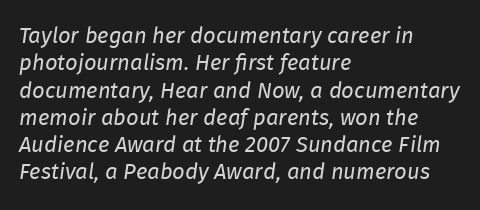
Q: Is the text bold? A: No.
Q: Is the text italic (slanted)? A: Yes, it leans right by about 8 degrees.
Q: Is the text underlined? A: No.
Q: How is the paragraph aligned? A: Left-aligned.
Q: Is the spacing between letters normal or unusually wide? A: Normal.
